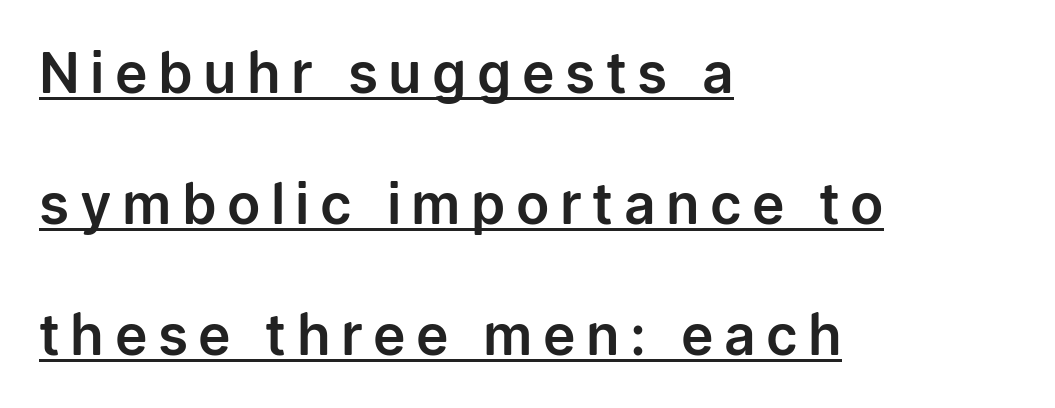
{"serif": "no", "italic": "no", "width": "normal", "stroke_contrast": "low", "x_height": "medium", "monospaced": "no", "underline": "yes", "align": "left", "line_spacing": "loose", "line_spacing_ratio": 2.38, "glyph_px": 55}
